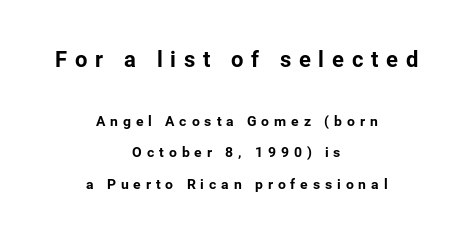
Is there much room between lines? Yes — plenty of vertical air separates them. The passage shown has open, widely tracked lettering throughout. Every stem runs plumb, perpendicular to the baseline. On the weight axis this lands at bold, roughly 700.
